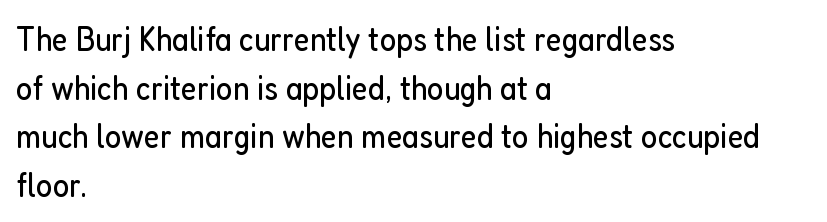
Style check: upright. There is no visible air inserted between adjacent glyphs. The foot of each line stays bare and open. The letters carry no serifs — their stems end cleanly without finishing strokes.
